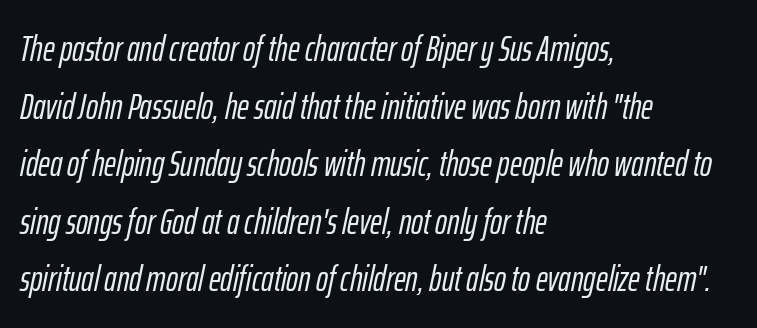
Q: Is the text italic (slanted)? A: Yes, it leans right by about 12 degrees.
Q: Is the text underlined? A: No.
Q: How is the paragraph aligned? A: Left-aligned.
Q: Is the spacing between letters normal or unusually wide? A: Normal.
Q: Is the spacing between lines tight, normal or loose? A: Normal.
Q: Width (condensed, normal, or wide)? A: Condensed.
Q: Stroke contrast? A: Low.
Q: x-height? A: Medium.
Q: Monospaced? A: No.
